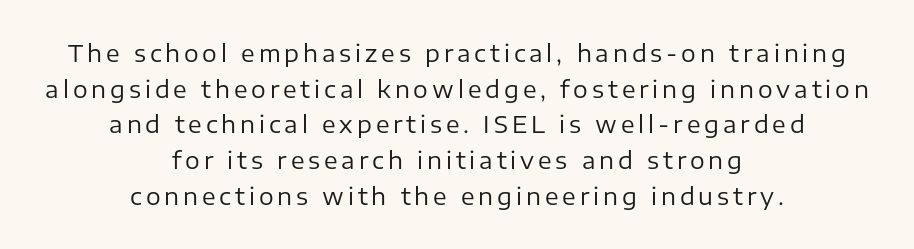
{"italic": "no", "bold": "no", "underline": "no", "align": "center", "line_spacing": "normal", "line_spacing_ratio": 1.55, "glyph_px": 23}
